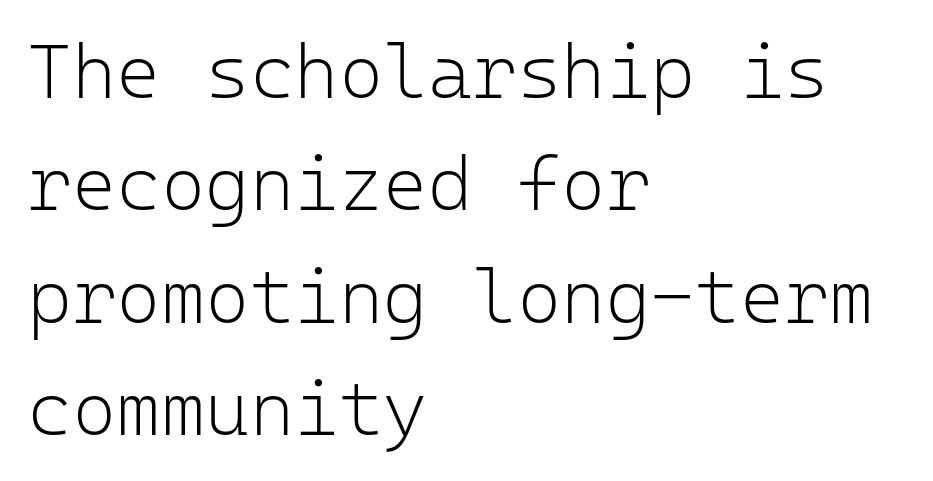
The image shows 76 px light sans-serif type, upright, monospaced; set left-aligned, normal line spacing (1.48x), normal letter spacing, not underlined; low stroke contrast and a medium x-height.
